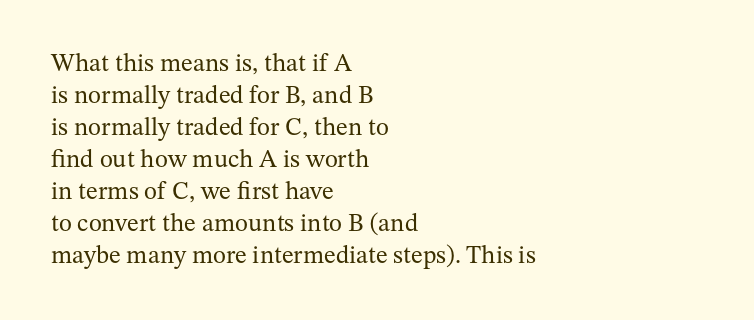
{"italic": "no", "bold": "no", "underline": "no", "align": "left", "line_spacing": "normal", "line_spacing_ratio": 1.28, "letter_spacing": "normal", "letter_spacing_em": 0.0, "glyph_px": 25}
